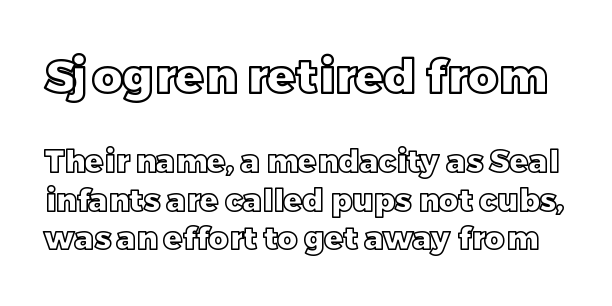
Q: Is the text italic (slanted)? A: No, it is upright.
Q: Is the text underlined? A: No.
Q: Is the spacing between letters normal or unusually wide? A: Normal.
Q: Which block of text is set in a larger size, the first (top) or the second (bottom)? A: The first (top) one.
Q: Width (condensed, normal, or wide)? A: Normal.
Q: x-height? A: Large.
Q: Monospaced? A: No.
